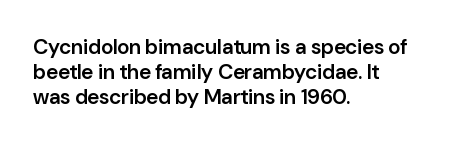
{"italic": "no", "bold": "semi", "underline": "no", "align": "left", "line_spacing_ratio": 1.2, "letter_spacing": "normal", "letter_spacing_em": 0.0, "glyph_px": 21}
